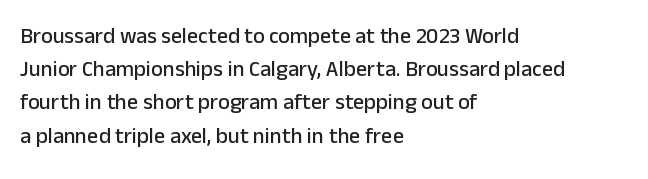
These lines keep a tight, regular rhythm from letter to letter. Vertical spacing — default. No word sits above an underline. The setting favours the left margin, as ordinary paragraphs usually do. The font's upright variant was chosen for this text.
